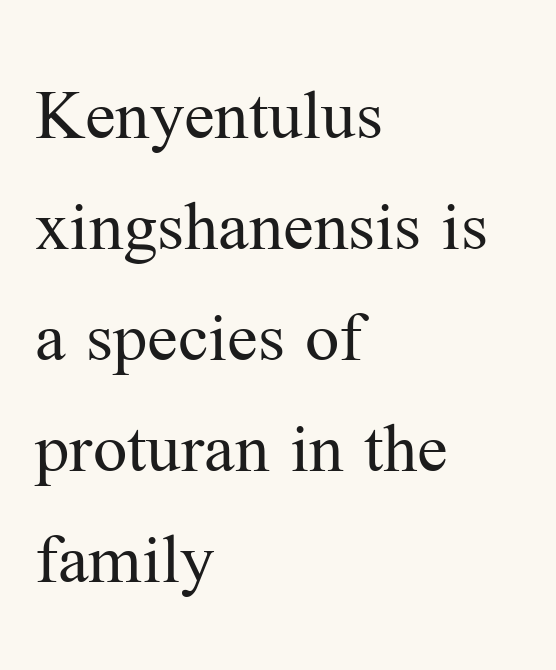
Students, note that the glyphs here touch the page at normal intervals. Vertical stems look standard width or narrower in stroke. Baseline-to-baseline distance is the conventional proportion of letter height. The lettering holds an erect, upright posture throughout.
